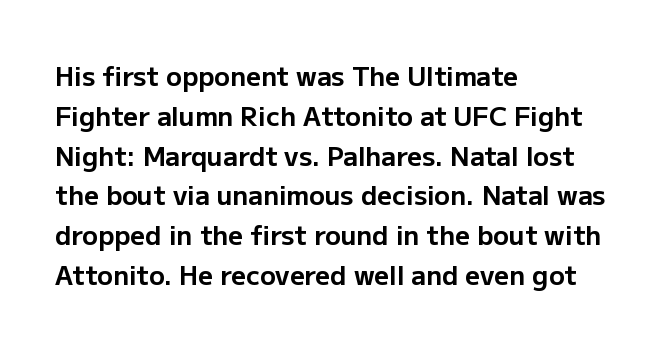
{"italic": "no", "bold": "yes", "underline": "no", "align": "left", "line_spacing": "normal", "line_spacing_ratio": 1.53, "letter_spacing": "normal", "letter_spacing_em": 0.0, "glyph_px": 26}
